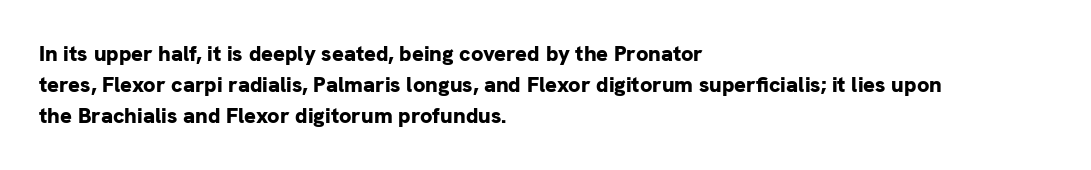
{"italic": "no", "bold": "yes", "underline": "no", "align": "left", "line_spacing": "normal", "line_spacing_ratio": 1.41, "letter_spacing": "normal", "letter_spacing_em": 0.0, "glyph_px": 22}
